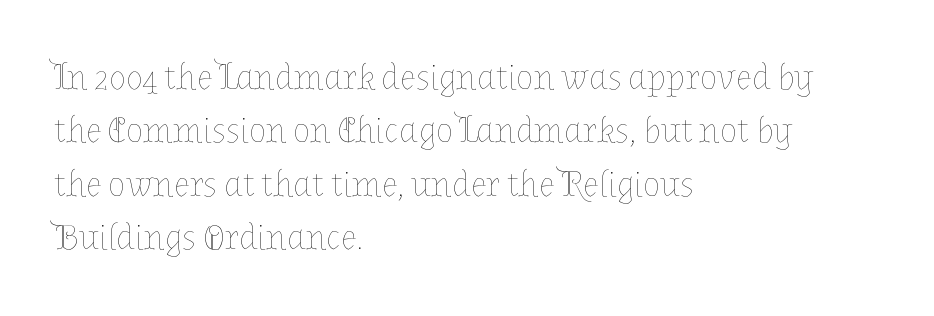
Is there much room between lines? A standard amount, neither cramped nor airy. Italic: no, the glyphs are upright roman. Each letter keeps its own natural width here, so spacing adapts to shape. The gap between lines stays unmarked.
